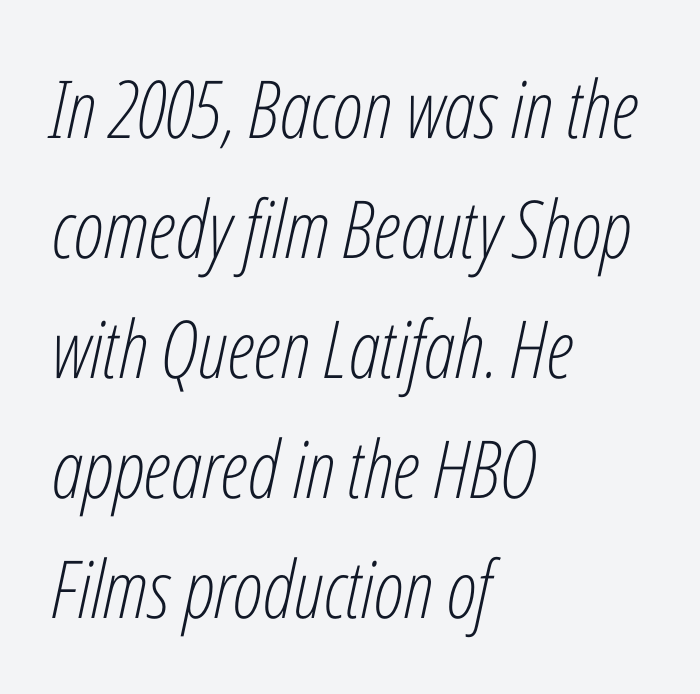
The image shows 80 px light, condensed type, italic (leaning right); set left-aligned, normal line spacing (1.5x), normal letter spacing, not underlined; low stroke contrast and a medium x-height.
